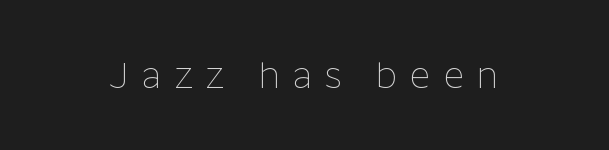
Q: Is the text bold? A: No.
Q: Is the text italic (slanted)? A: No, it is upright.
Q: Is the typeface a serif or a sans-serif typeface? A: Sans-serif.
Q: Is the text underlined? A: No.
Q: Is the spacing between letters normal or unusually wide? A: Unusually wide.
Q: Width (condensed, normal, or wide)? A: Normal.
Q: Stroke contrast? A: Low.
Q: x-height? A: Medium.
Q: Monospaced? A: No.
